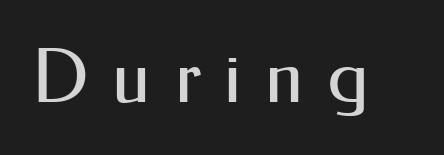
Is the type heavy? It reads as light-to-regular instead. The letters stand straight up with perfectly vertical stems. These lines are rendered in a variable-pitch font. The text was rendered using a sans face with plain stroke endings.
